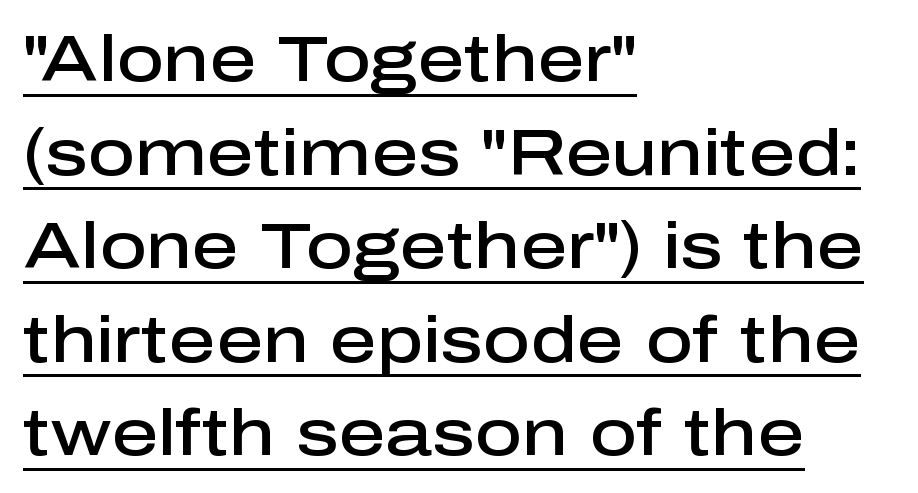
The image shows 65 px semibold sans-serif type, upright; set left-aligned, normal line spacing (1.44x), normal letter spacing, underlined; low stroke contrast and a medium x-height.
